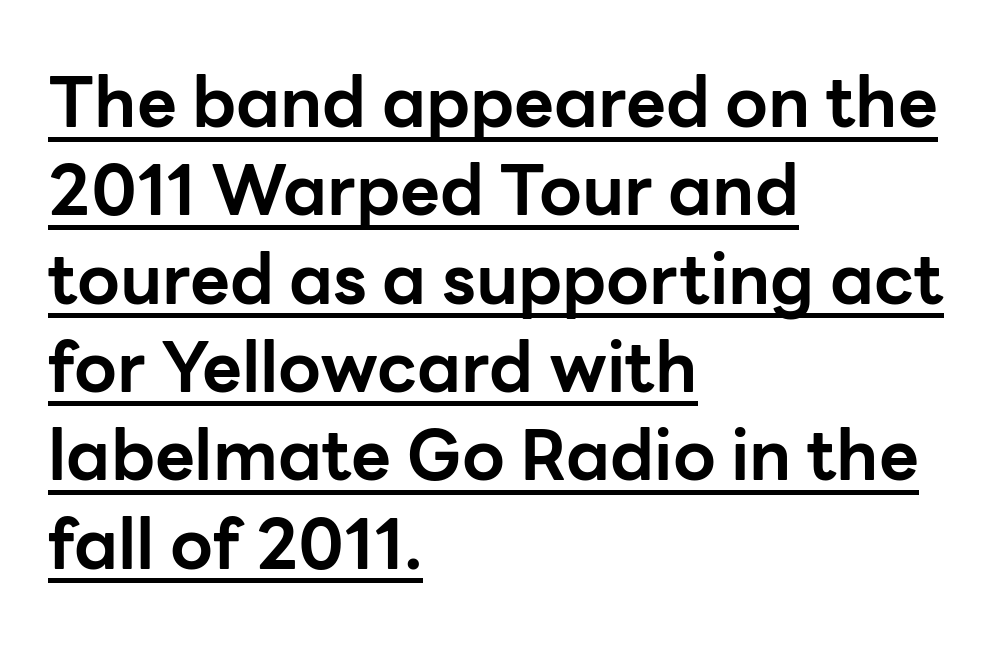
{"serif": "no", "italic": "no", "bold": "yes", "weight": "bold", "width": "normal", "stroke_contrast": "low", "x_height": "medium", "monospaced": "no", "underline": "yes", "align": "left", "line_spacing": "normal", "line_spacing_ratio": 1.28, "letter_spacing": "normal", "letter_spacing_em": 0.0, "glyph_px": 69}
